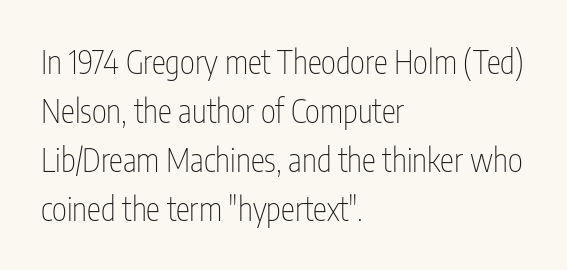
{"serif": "no", "italic": "no", "bold": "no", "weight": "thin", "width": "condensed", "stroke_contrast": "low", "x_height": "medium", "monospaced": "no", "underline": "no", "align": "left", "line_spacing": "normal", "line_spacing_ratio": 1.53, "letter_spacing": "normal", "letter_spacing_em": 0.0, "glyph_px": 32}
